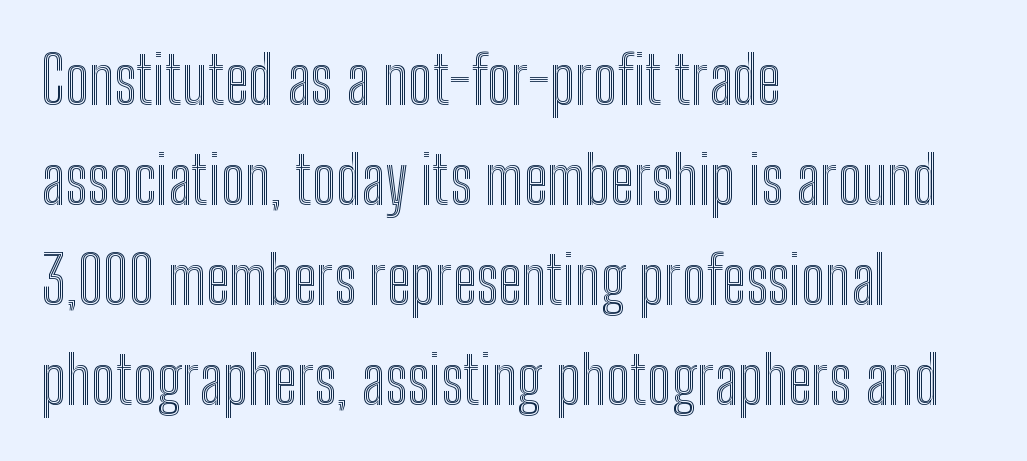
Caption: standard tracking, unaltered. Is there much room between lines? A standard amount, neither cramped nor airy. The typesetter chose a ragged-right arrangement here. Italic: no, the glyphs are upright roman.
